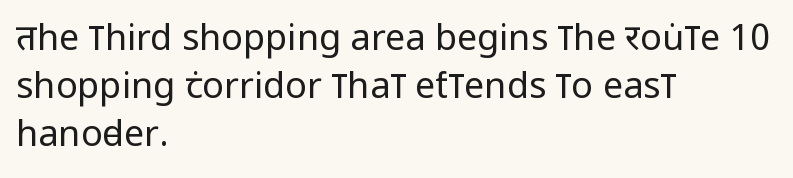
Q: Is the text bold? A: No.
Q: Is the text italic (slanted)? A: No, it is upright.
Q: Is the typeface a serif or a sans-serif typeface? A: Sans-serif.
Q: Is the text underlined? A: No.
Q: How is the paragraph aligned? A: Left-aligned.
Q: Is the spacing between letters normal or unusually wide? A: Normal.
Q: Is the spacing between lines tight, normal or loose? A: Normal.
Q: Width (condensed, normal, or wide)? A: Condensed.
Q: Stroke contrast? A: Low.
Q: x-height? A: Large.
Q: Monospaced? A: No.
